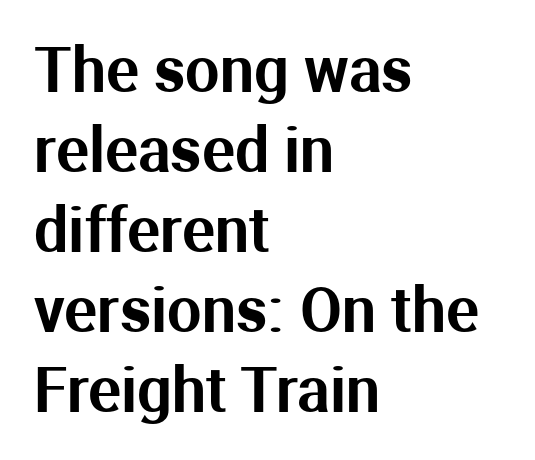
The image shows 61 px sans-serif type, upright; set left-aligned, normal line spacing (1.31x), normal letter spacing, not underlined; medium stroke contrast and a medium x-height.
